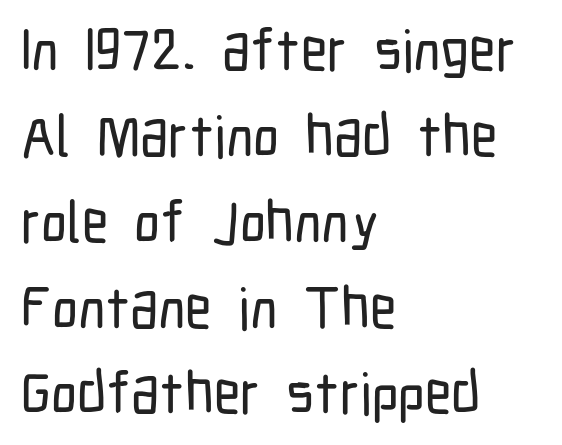
{"serif": "no", "italic": "no", "width": "condensed", "stroke_contrast": "low", "x_height": "medium", "monospaced": "no", "underline": "no", "align": "left", "line_spacing": "normal", "line_spacing_ratio": 1.48, "letter_spacing": "normal", "letter_spacing_em": 0.0, "glyph_px": 58}
